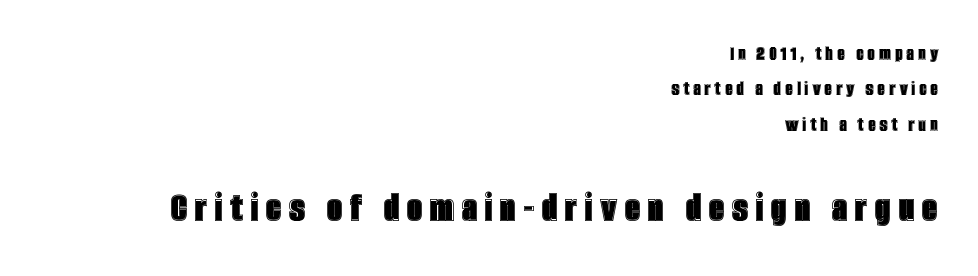
Q: Is the text italic (slanted)? A: No, it is upright.
Q: Is the text underlined? A: No.
Q: How is the paragraph aligned? A: Right-aligned.
Q: Is the spacing between lines tight, normal or loose? A: Normal.
Q: Which block of text is set in a larger size, the first (top) or the second (bottom)? A: The second (bottom) one.
Q: Width (condensed, normal, or wide)? A: Condensed.
Q: x-height? A: Large.
Q: Monospaced? A: No.
